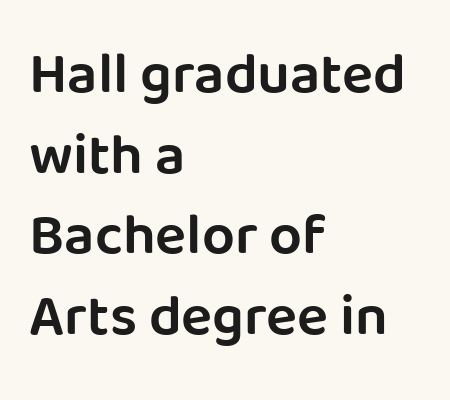
The image shows 58 px semibold sans-serif type, upright; set left-aligned, normal line spacing (1.39x), normal letter spacing, not underlined; low stroke contrast and a large x-height.
